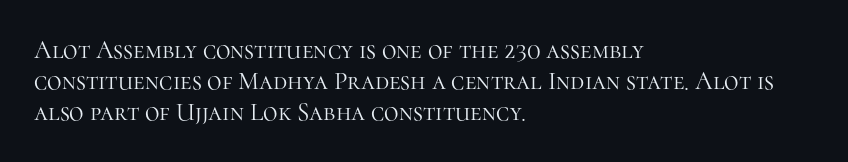
A light-to-regular cut is what we see here. Clear beneath every line of the passage. Vertical strokes here are truly vertical. The passage shown has conventional tracking throughout. Leftover space on each line is placed entirely after the last word.
